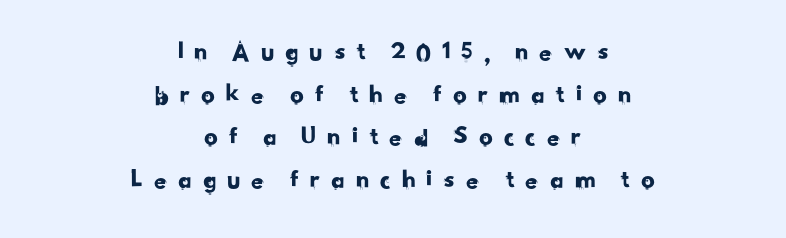
The image shows 27 px text type; set centered, normal line spacing (1.58x), unusually wide letter spacing (+0.34 em), not underlined.
